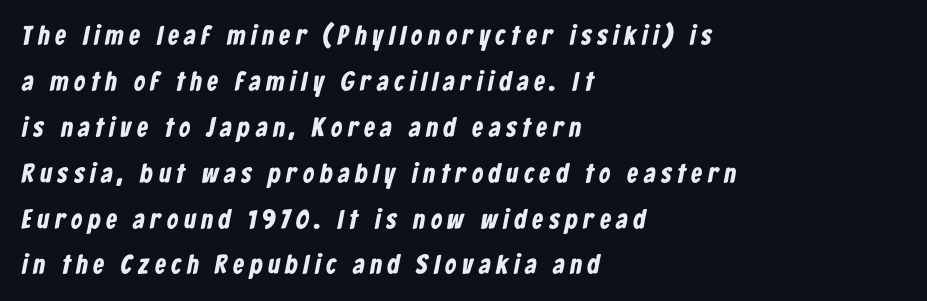
{"bold": "yes", "underline": "no", "align": "left", "line_spacing": "normal", "line_spacing_ratio": 1.7, "letter_spacing": "wide", "letter_spacing_em": 0.22, "glyph_px": 27}
